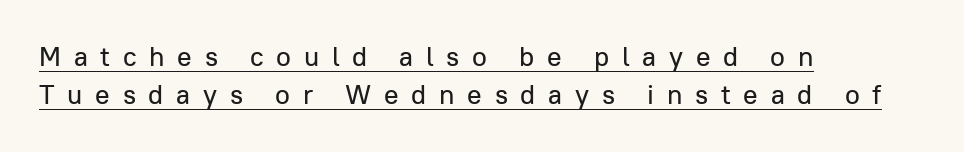
Someone cranked the tracking dial way up on this one. Every character sits straight up, as roman type does. Quick note: interline space is typical. A continuous stroke trails under the words, as in a hyperlink.
